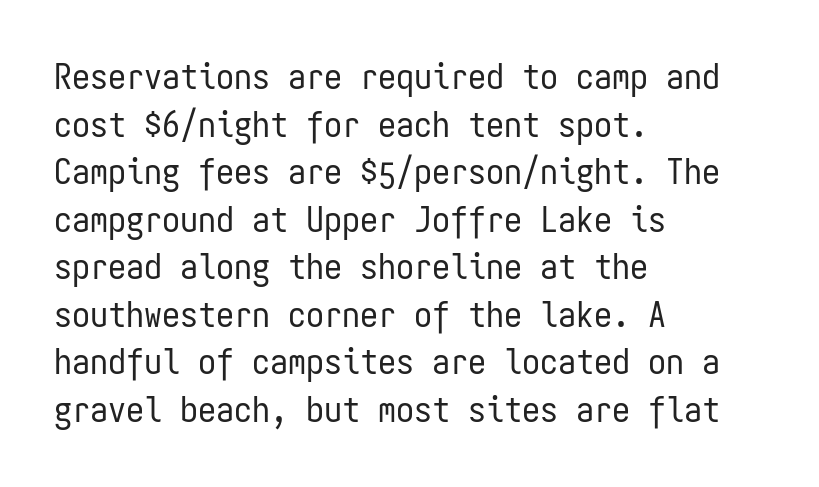
Q: Is the text bold? A: No.
Q: Is the text italic (slanted)? A: No, it is upright.
Q: Is the typeface a serif or a sans-serif typeface? A: Sans-serif.
Q: Is the text underlined? A: No.
Q: How is the paragraph aligned? A: Left-aligned.
Q: Is the spacing between letters normal or unusually wide? A: Normal.
Q: Is the spacing between lines tight, normal or loose? A: Normal.
Q: Width (condensed, normal, or wide)? A: Condensed.
Q: Stroke contrast? A: Low.
Q: x-height? A: Medium.
Q: Monospaced? A: Yes.
